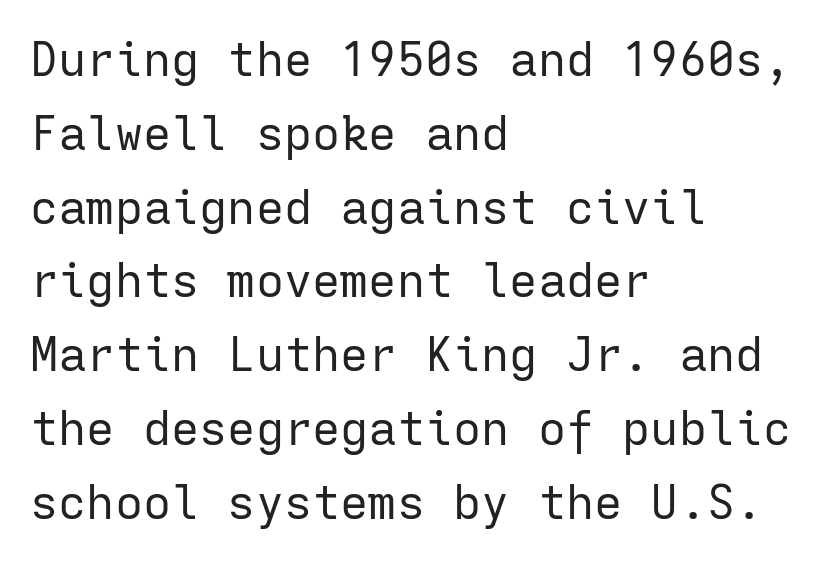
The image shows 47 px regular-weight sans-serif type, upright, monospaced; set left-aligned, normal line spacing (1.57x), normal letter spacing, not underlined; low stroke contrast and a medium x-height.
